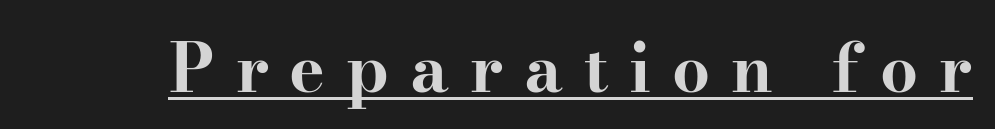
{"serif": "yes", "italic": "no", "bold": "yes", "weight": "bold", "width": "wide", "stroke_contrast": "high", "x_height": "small", "monospaced": "no", "underline": "yes", "letter_spacing": "wide", "letter_spacing_em": 0.31, "glyph_px": 67}
